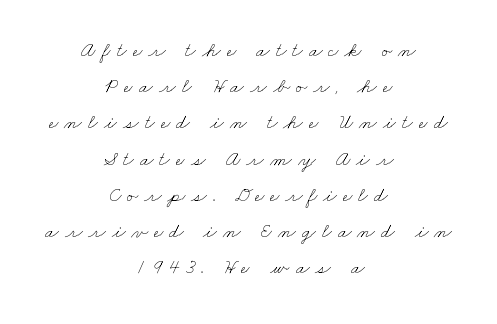
Q: Is the text bold? A: No.
Q: Is the text underlined? A: No.
Q: How is the paragraph aligned? A: Centered.
Q: Is the spacing between letters normal or unusually wide? A: Unusually wide.
